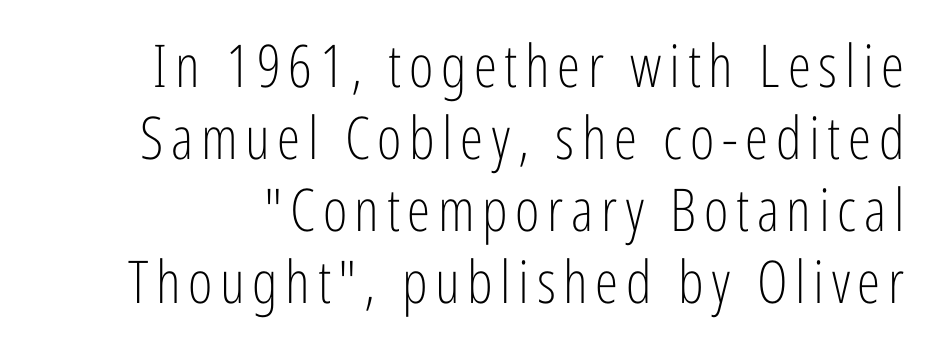
{"serif": "no", "italic": "no", "bold": "no", "weight": "light", "width": "condensed", "stroke_contrast": "low", "x_height": "medium", "monospaced": "no", "underline": "no", "line_spacing_ratio": 1.22, "glyph_px": 59}
